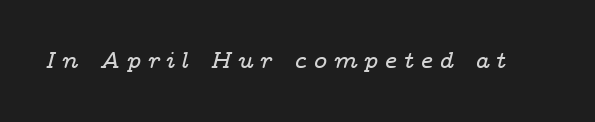
Words float on clear page, feet unadorned. The face used here has a pronounced slope to its letters. The tracking jumps out immediately: characters are airy and widely separated.
